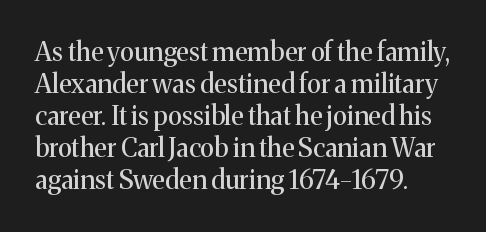
The passage shown is not underscored anywhere. Words appear dense and cohesive because spacing is normal. Alignment: flush left. Unlike italic type, these characters show no tilt at all.
